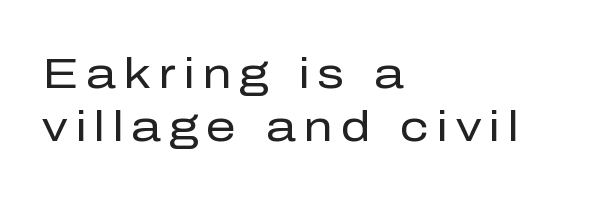
Q: Is the text bold? A: No.
Q: Is the text italic (slanted)? A: No, it is upright.
Q: Is the typeface a serif or a sans-serif typeface? A: Sans-serif.
Q: Is the text underlined? A: No.
Q: How is the paragraph aligned? A: Left-aligned.
Q: Is the spacing between lines tight, normal or loose? A: Normal.
Q: Width (condensed, normal, or wide)? A: Normal.
Q: Stroke contrast? A: Low.
Q: x-height? A: Medium.
Q: Monospaced? A: No.
